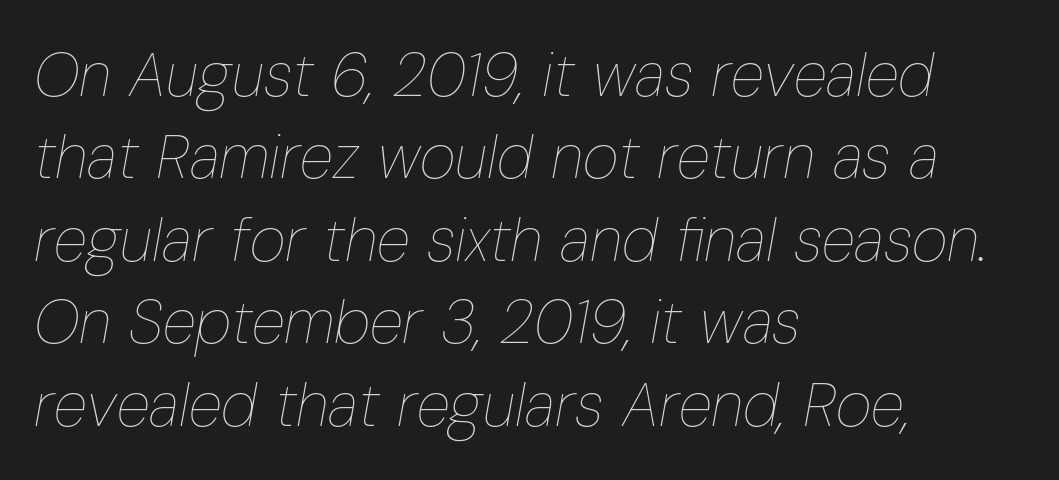
{"italic": "yes", "lean": "right", "slant_degrees": 10, "bold": "no", "weight": "thin", "width": "condensed", "stroke_contrast": "low", "x_height": "medium", "monospaced": "no", "underline": "no", "align": "left", "line_spacing": "normal", "line_spacing_ratio": 1.33, "letter_spacing": "normal", "letter_spacing_em": 0.0, "glyph_px": 62}
